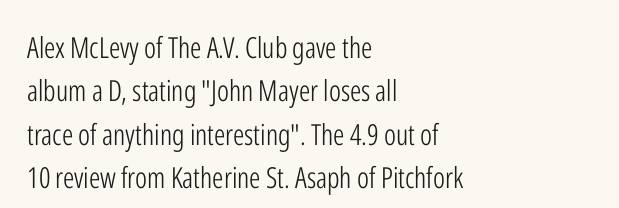
Q: Is the text bold? A: No.
Q: Is the text italic (slanted)? A: No, it is upright.
Q: Is the typeface a serif or a sans-serif typeface? A: Sans-serif.
Q: Is the text underlined? A: No.
Q: How is the paragraph aligned? A: Left-aligned.
Q: Is the spacing between letters normal or unusually wide? A: Normal.
Q: Is the spacing between lines tight, normal or loose? A: Normal.
Q: Width (condensed, normal, or wide)? A: Condensed.
Q: Stroke contrast? A: Low.
Q: x-height? A: Medium.
Q: Monospaced? A: No.
